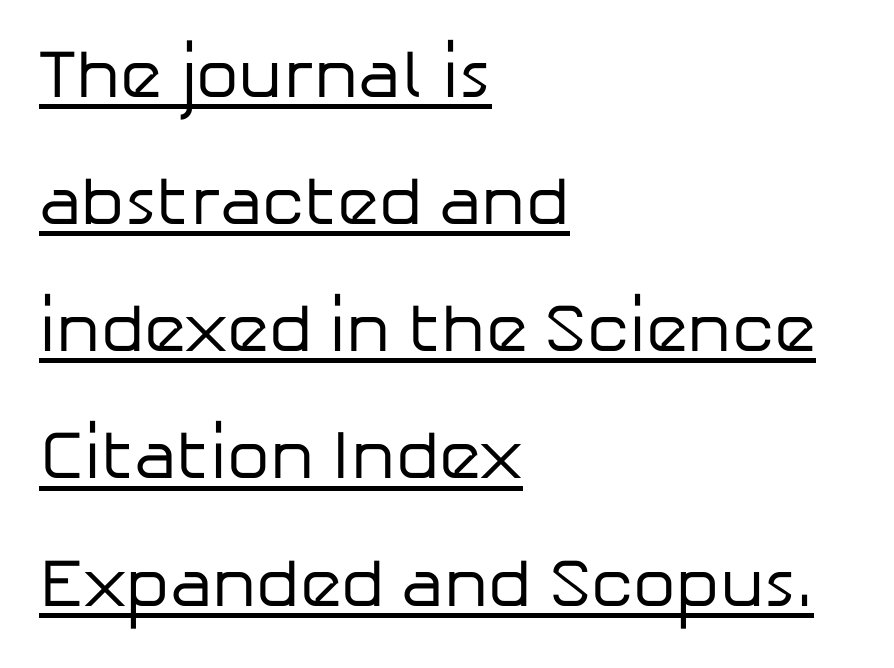
Q: Is the text bold? A: No.
Q: Is the text italic (slanted)? A: No, it is upright.
Q: Is the typeface a serif or a sans-serif typeface? A: Sans-serif.
Q: Is the text underlined? A: Yes.
Q: How is the paragraph aligned? A: Left-aligned.
Q: Is the spacing between letters normal or unusually wide? A: Normal.
Q: Width (condensed, normal, or wide)? A: Normal.
Q: Stroke contrast? A: Low.
Q: x-height? A: Medium.
Q: Monospaced? A: No.
